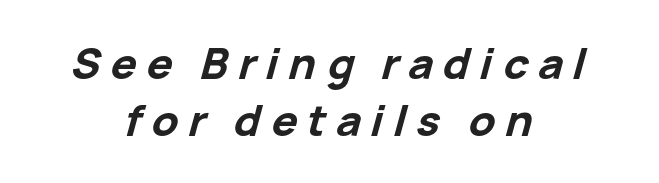
Heavy-handed strokes throughout: this text is bold. Rendered with sloped, italic letterforms. Every row of glyphs is offset so its center matches the block's center. Quick note: interline space is typical. Think of a printed novel: that variable character pitch is what you see here. Rule under the text: the space is simply empty.
